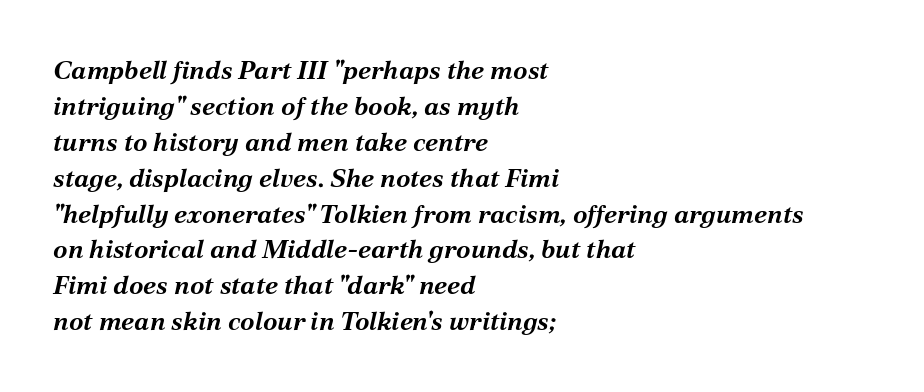
The image shows 26 px bold type, italic (leaning right); set left-aligned, normal line spacing (1.38x), normal letter spacing, not underlined.
